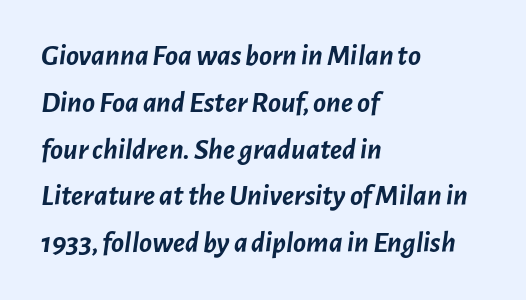
Q: Is the text bold? A: Yes.
Q: Is the text italic (slanted)? A: Yes, it leans right by about 7 degrees.
Q: Is the text underlined? A: No.
Q: How is the paragraph aligned? A: Left-aligned.
Q: Is the spacing between letters normal or unusually wide? A: Normal.
Q: Is the spacing between lines tight, normal or loose? A: Normal.
Q: Width (condensed, normal, or wide)? A: Normal.
Q: Stroke contrast? A: Low.
Q: x-height? A: Medium.
Q: Monospaced? A: No.
